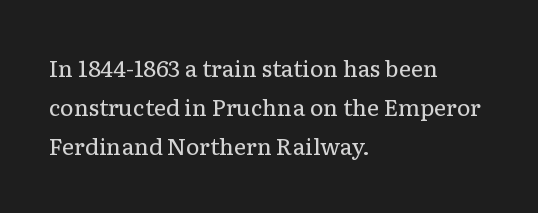
The image shows 23 px text type, upright; set left-aligned, normal line spacing (1.7x), normal letter spacing, not underlined.
